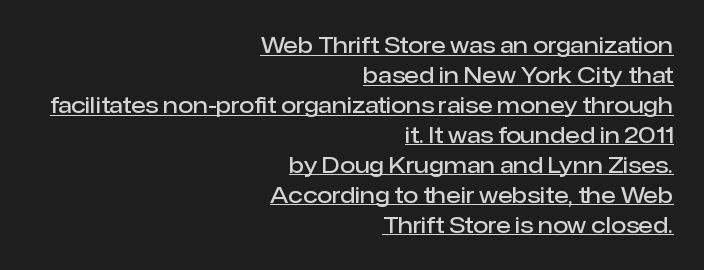
{"italic": "no", "bold": "semi", "underline": "yes", "align": "right", "line_spacing": "normal", "line_spacing_ratio": 1.36, "letter_spacing": "normal", "letter_spacing_em": 0.0, "glyph_px": 22}
